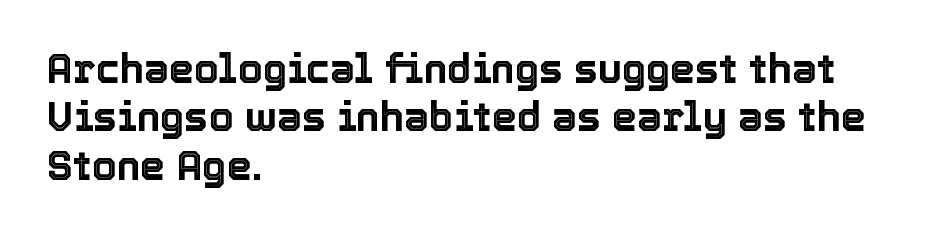
Here the designer chose a conventional face with non-uniform glyph widths. Short and long lines alike share a common starting point at left. In terms of letterspacing, this is plain default setting. Plain, unruled lines of type.
